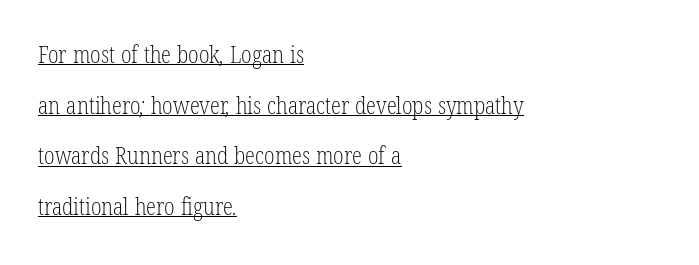
Underlined type. This reads as an unemphasized weight, regular at the heaviest. In terms of letterspacing, this is plain default setting. Baseline-to-baseline distance is far greater than the letter height.
